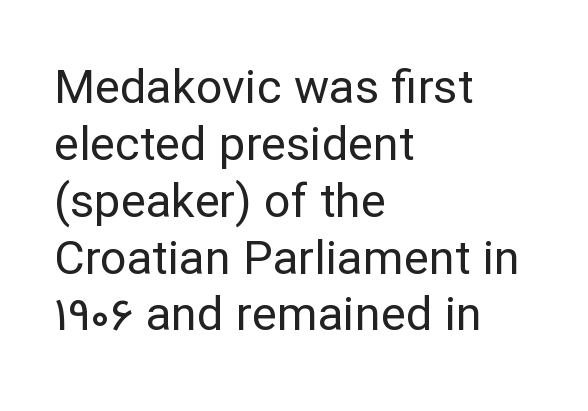
Q: Is the text bold? A: No.
Q: Is the text italic (slanted)? A: No, it is upright.
Q: Is the typeface a serif or a sans-serif typeface? A: Sans-serif.
Q: Is the text underlined? A: No.
Q: How is the paragraph aligned? A: Left-aligned.
Q: Is the spacing between letters normal or unusually wide? A: Normal.
Q: Width (condensed, normal, or wide)? A: Normal.
Q: Stroke contrast? A: Low.
Q: x-height? A: Medium.
Q: Monospaced? A: No.
